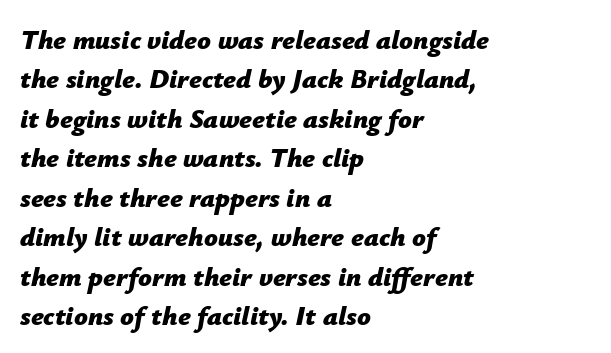
{"italic": "yes", "lean": "right", "slant_degrees": 12, "bold": "yes", "underline": "no", "align": "left", "line_spacing": "normal", "line_spacing_ratio": 1.46, "letter_spacing": "normal", "letter_spacing_em": 0.0, "glyph_px": 27}
